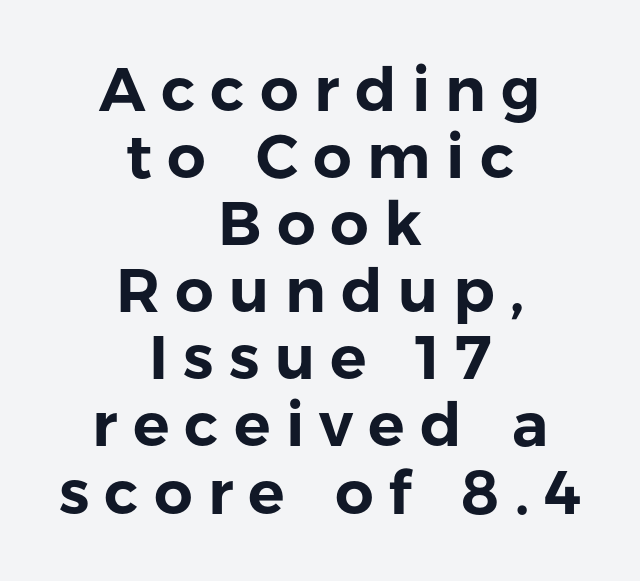
{"serif": "no", "italic": "no", "width": "normal", "stroke_contrast": "low", "x_height": "medium", "monospaced": "no", "underline": "no", "align": "center", "line_spacing": "tight", "line_spacing_ratio": 1.1, "letter_spacing": "wide", "letter_spacing_em": 0.25, "glyph_px": 61}
